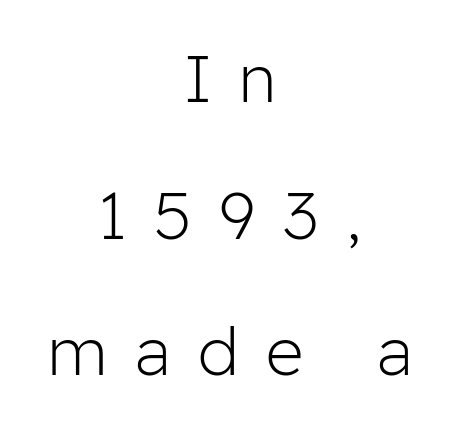
You could not count columns in this text — the font is proportionally spaced. What kind of face is this? One without serifs — a sans. Both edges are ragged and mirror each other, which tells us the setting is centered. Successive baselines arrive slowly, with a big drop between each.
